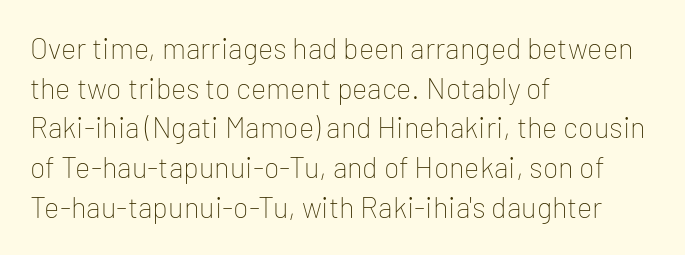
The image shows 29 px thin sans-serif type, upright; set left-aligned, normal line spacing (1.37x), normal letter spacing, not underlined; low stroke contrast and a medium x-height.
